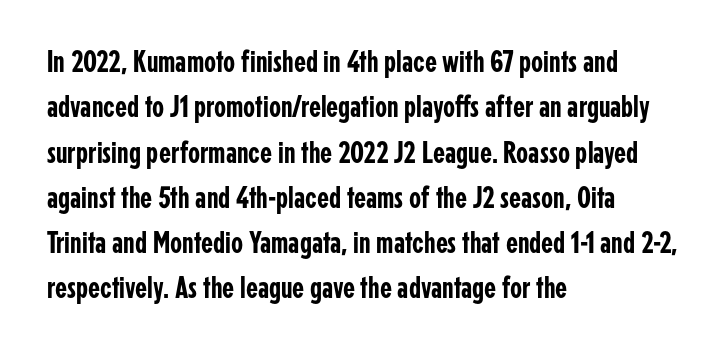
Q: Is the text italic (slanted)? A: No, it is upright.
Q: Is the typeface a serif or a sans-serif typeface? A: Sans-serif.
Q: Is the text underlined? A: No.
Q: How is the paragraph aligned? A: Left-aligned.
Q: Is the spacing between letters normal or unusually wide? A: Normal.
Q: Is the spacing between lines tight, normal or loose? A: Normal.
Q: Width (condensed, normal, or wide)? A: Condensed.
Q: Stroke contrast? A: Low.
Q: x-height? A: Medium.
Q: Monospaced? A: No.
